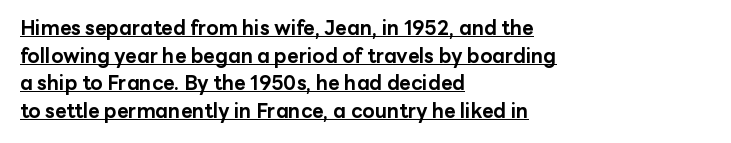
Q: Is the text bold? A: Yes.
Q: Is the text italic (slanted)? A: No, it is upright.
Q: Is the text underlined? A: Yes.
Q: How is the paragraph aligned? A: Left-aligned.
Q: Is the spacing between letters normal or unusually wide? A: Normal.
Q: Is the spacing between lines tight, normal or loose? A: Normal.
